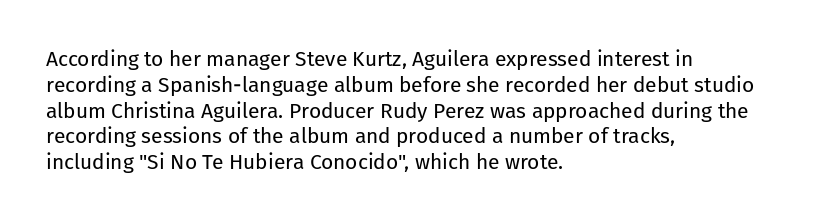
Visually the block forms a straight wall on the left and a jagged coastline on the right. This sample uses plain, unmodified letter spacing. The face looks like a standard text weight, possibly lighter. Check under the words: just untouched page. Does the lettering tilt? It doesn't — this is upright.
